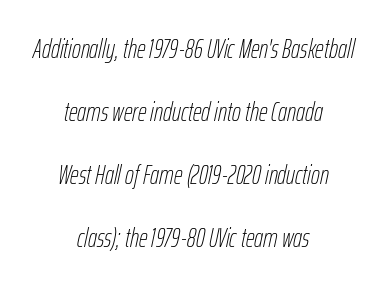
Q: Is the text bold? A: No.
Q: Is the text italic (slanted)? A: Yes, it leans right by about 12 degrees.
Q: Is the text underlined? A: No.
Q: How is the paragraph aligned? A: Centered.
Q: Is the spacing between letters normal or unusually wide? A: Normal.
Q: Is the spacing between lines tight, normal or loose? A: Loose.
